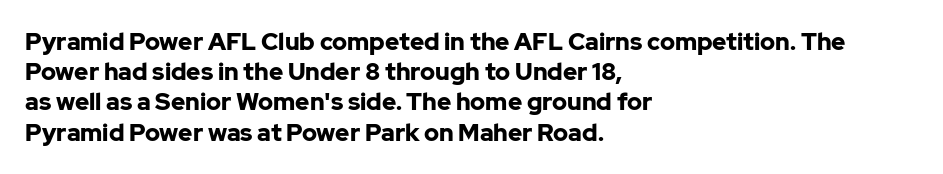
Q: Is the text bold? A: Yes.
Q: Is the text italic (slanted)? A: No, it is upright.
Q: Is the text underlined? A: No.
Q: How is the paragraph aligned? A: Left-aligned.
Q: Is the spacing between letters normal or unusually wide? A: Normal.
Q: Is the spacing between lines tight, normal or loose? A: Normal.
